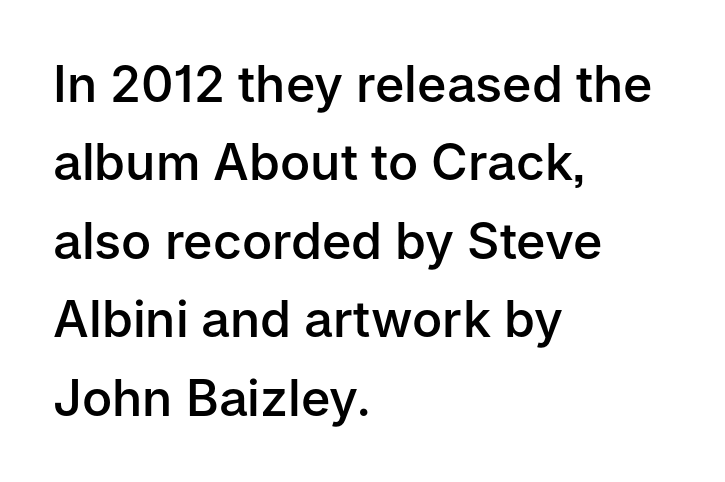
Q: Is the text bold? A: Semi-bold.
Q: Is the text italic (slanted)? A: No, it is upright.
Q: Is the typeface a serif or a sans-serif typeface? A: Sans-serif.
Q: Is the text underlined? A: No.
Q: How is the paragraph aligned? A: Left-aligned.
Q: Is the spacing between letters normal or unusually wide? A: Normal.
Q: Is the spacing between lines tight, normal or loose? A: Normal.
Q: Width (condensed, normal, or wide)? A: Normal.
Q: Stroke contrast? A: Low.
Q: x-height? A: Medium.
Q: Monospaced? A: No.
